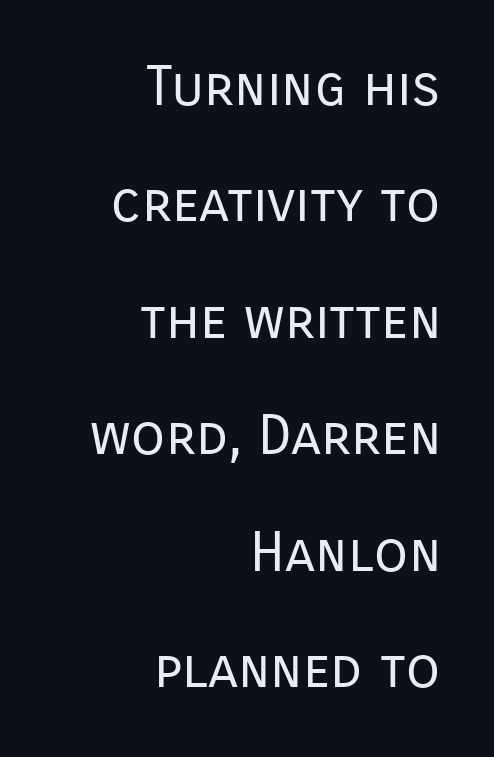
Q: Is the text bold? A: No.
Q: Is the text italic (slanted)? A: No, it is upright.
Q: Is the typeface a serif or a sans-serif typeface? A: Sans-serif.
Q: Is the text underlined? A: No.
Q: How is the paragraph aligned? A: Right-aligned.
Q: Is the spacing between letters normal or unusually wide? A: Normal.
Q: Is the spacing between lines tight, normal or loose? A: Loose.
Q: Width (condensed, normal, or wide)? A: Normal.
Q: Stroke contrast? A: Low.
Q: x-height? A: Medium.
Q: Monospaced? A: No.
